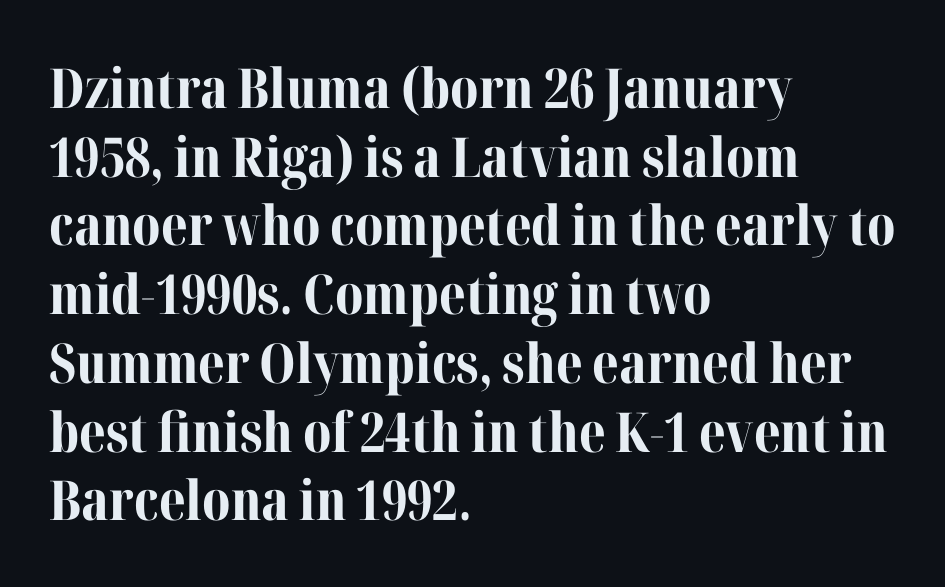
Q: Is the text bold? A: Yes.
Q: Is the text italic (slanted)? A: No, it is upright.
Q: Is the typeface a serif or a sans-serif typeface? A: Serif.
Q: Is the text underlined? A: No.
Q: How is the paragraph aligned? A: Left-aligned.
Q: Is the spacing between letters normal or unusually wide? A: Normal.
Q: Is the spacing between lines tight, normal or loose? A: Normal.
Q: Width (condensed, normal, or wide)? A: Normal.
Q: Stroke contrast? A: Medium.
Q: x-height? A: Medium.
Q: Monospaced? A: No.
